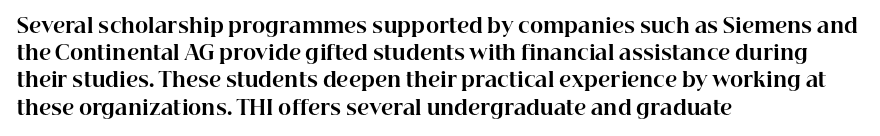
Q: Is the text bold? A: Yes.
Q: Is the text italic (slanted)? A: No, it is upright.
Q: Is the text underlined? A: No.
Q: How is the paragraph aligned? A: Left-aligned.
Q: Is the spacing between letters normal or unusually wide? A: Normal.
Q: Is the spacing between lines tight, normal or loose? A: Normal.
